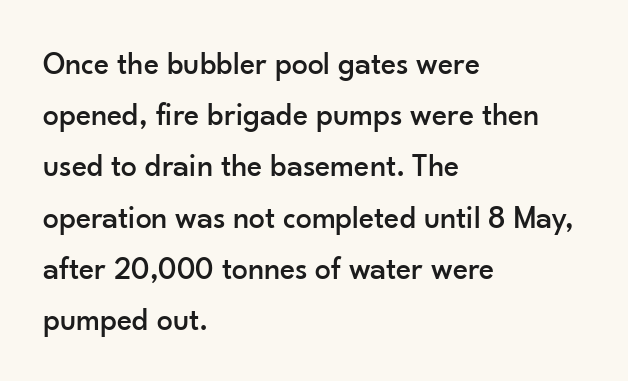
{"serif": "no", "italic": "no", "width": "normal", "stroke_contrast": "low", "x_height": "small", "monospaced": "no", "underline": "no", "align": "left", "line_spacing": "normal", "line_spacing_ratio": 1.6, "letter_spacing": "normal", "letter_spacing_em": 0.0, "glyph_px": 32}
